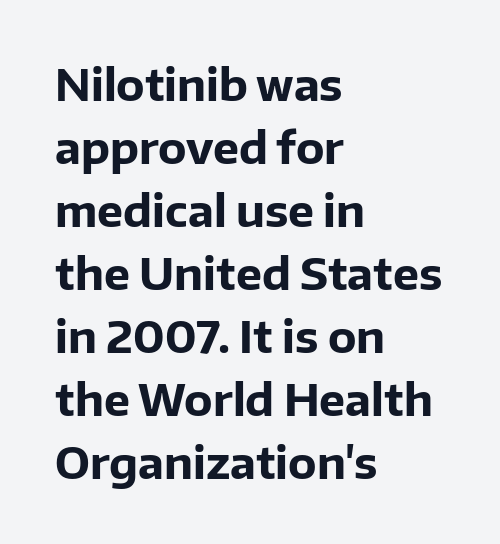
{"serif": "no", "italic": "no", "bold": "yes", "weight": "bold", "width": "normal", "stroke_contrast": "low", "x_height": "medium", "monospaced": "no", "underline": "no", "align": "left", "line_spacing": "normal", "line_spacing_ratio": 1.43, "letter_spacing": "normal", "letter_spacing_em": 0.0, "glyph_px": 44}
